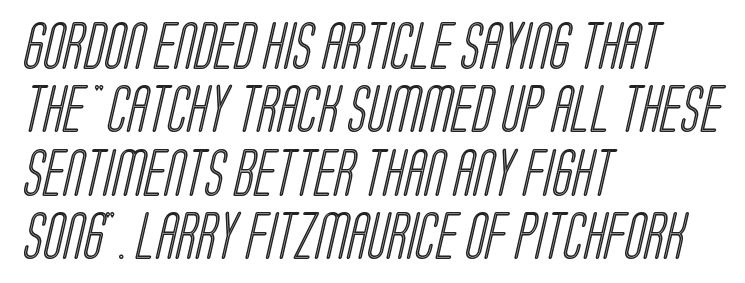
The image shows 47 px condensed type; set left-aligned, normal line spacing (1.35x), normal letter spacing, not underlined; a large x-height.
